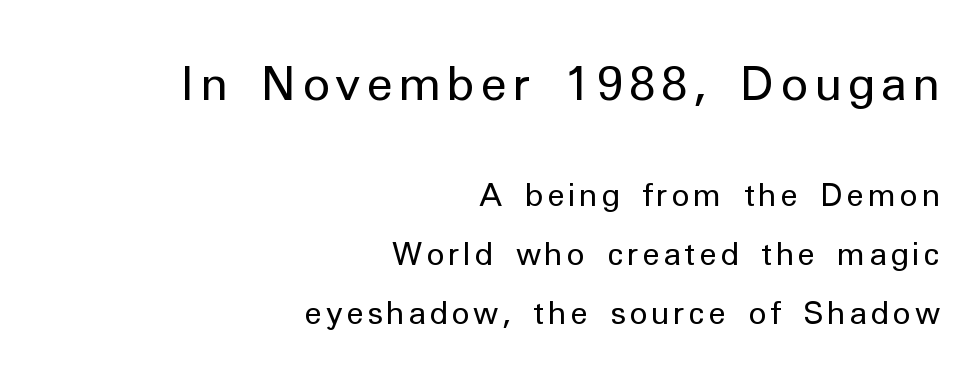
{"serif": "no", "italic": "no", "bold": "no", "weight": "regular", "width": "normal", "stroke_contrast": "low", "x_height": "medium", "monospaced": "no", "underline": "no", "align": "right", "line_spacing": "loose", "line_spacing_ratio": 1.9, "larger_block": "first", "size_ratio": 1.52, "glyph_px": 47}
